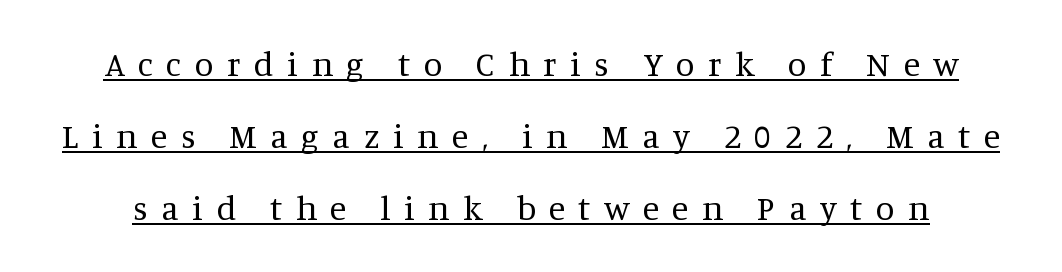
Vertical stems look standard width or narrower in stroke. Observe the serifs anchoring each vertical stroke in this sample. Display-style spreading of the glyphs; the letterfit is very open. This rendering features underlined lettering. A typesetter would call this leading open, well beyond the default.
